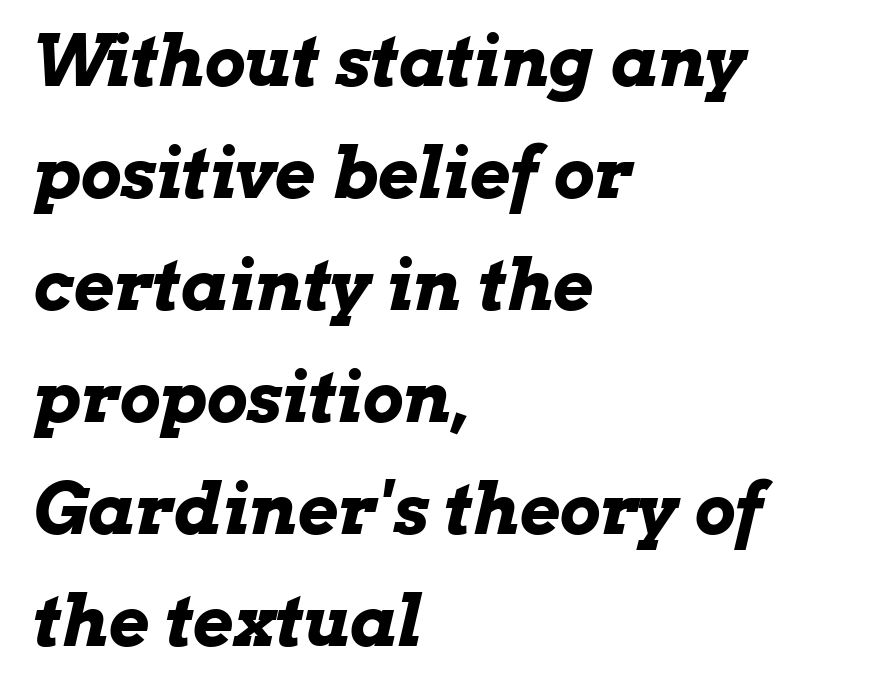
Q: Is the text bold? A: Yes.
Q: Is the text italic (slanted)? A: Yes, it leans right by about 13 degrees.
Q: Is the text underlined? A: No.
Q: How is the paragraph aligned? A: Left-aligned.
Q: Is the spacing between letters normal or unusually wide? A: Normal.
Q: Is the spacing between lines tight, normal or loose? A: Normal.
Q: Width (condensed, normal, or wide)? A: Wide.
Q: Stroke contrast? A: Low.
Q: x-height? A: Medium.
Q: Monospaced? A: No.
